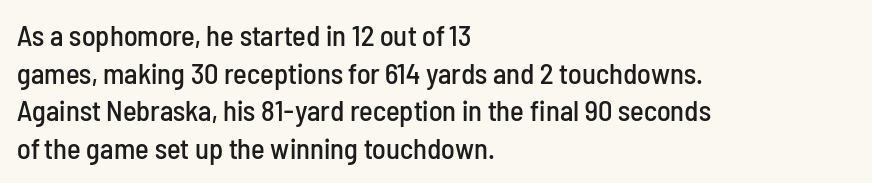
The letters advance in unequal steps, a hallmark of proportional type. The ragged edge is on the right, which tells us the setting is flush left. No extra tracking has been applied to these lines. The face used here is a sans, in the tradition of grotesques and geometrics. Nope, not italic — everything's standing straight.
